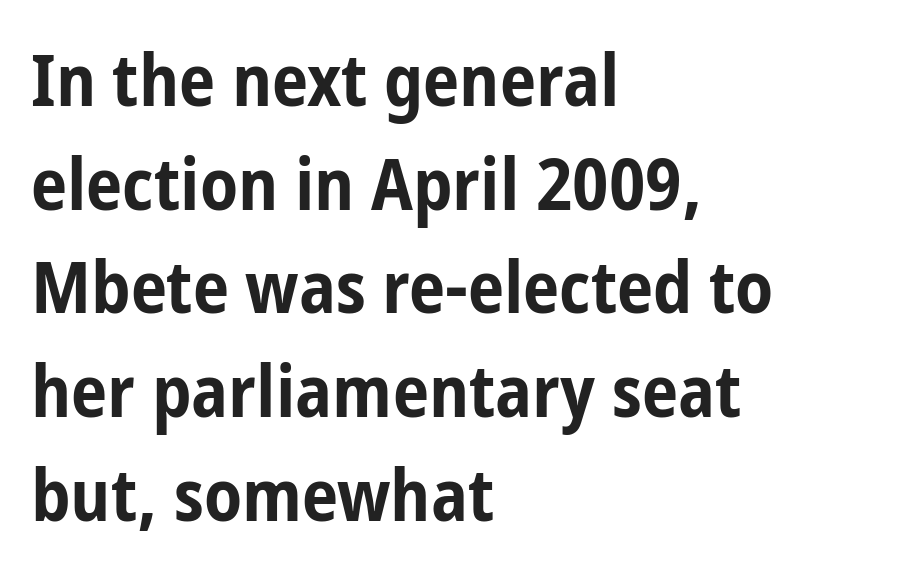
Horizontally, the lines are justified to the leading edge only. You can tell from the bare stems that sans-serif type was used. Any mark beneath the type? The region is blank. These lines were composed using upright roman letters. Each word holds together tightly as a unit, with standard inter-letter gaps. Baseline-to-baseline distance is the conventional proportion of letter height.
